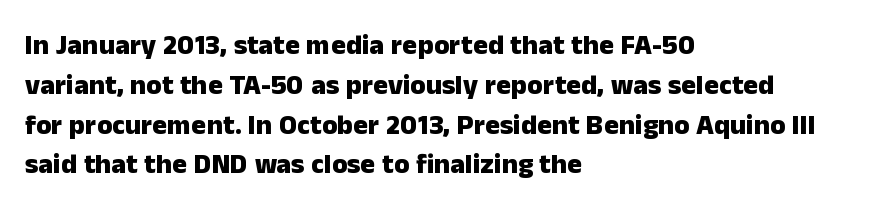
Q: Is the text bold? A: Yes.
Q: Is the text italic (slanted)? A: No, it is upright.
Q: Is the typeface a serif or a sans-serif typeface? A: Sans-serif.
Q: Is the text underlined? A: No.
Q: How is the paragraph aligned? A: Left-aligned.
Q: Is the spacing between letters normal or unusually wide? A: Normal.
Q: Is the spacing between lines tight, normal or loose? A: Normal.
Q: Width (condensed, normal, or wide)? A: Normal.
Q: Stroke contrast? A: Low.
Q: x-height? A: Medium.
Q: Monospaced? A: No.
